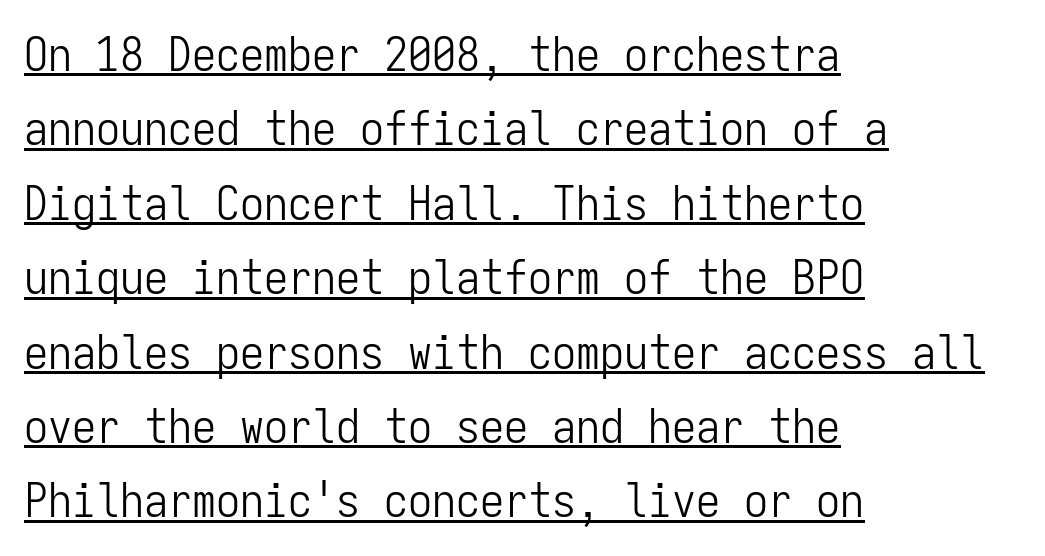
{"serif": "no", "italic": "no", "bold": "no", "weight": "light", "width": "condensed", "stroke_contrast": "low", "x_height": "medium", "monospaced": "yes", "underline": "yes", "align": "left", "line_spacing": "normal", "line_spacing_ratio": 1.55, "letter_spacing": "normal", "letter_spacing_em": 0.0, "glyph_px": 48}
